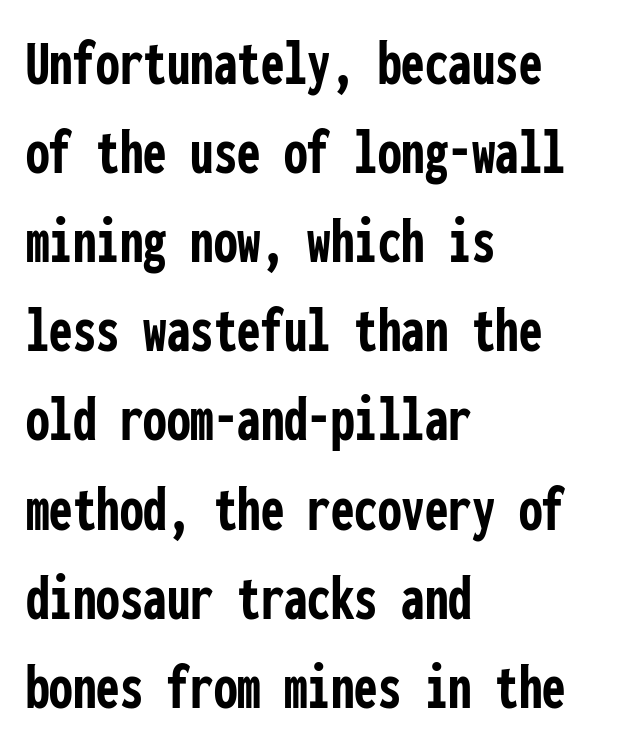
Q: Is the text bold? A: Yes.
Q: Is the text italic (slanted)? A: No, it is upright.
Q: Is the typeface a serif or a sans-serif typeface? A: Sans-serif.
Q: Is the text underlined? A: No.
Q: How is the paragraph aligned? A: Left-aligned.
Q: Is the spacing between letters normal or unusually wide? A: Normal.
Q: Is the spacing between lines tight, normal or loose? A: Normal.
Q: Width (condensed, normal, or wide)? A: Condensed.
Q: Stroke contrast? A: Low.
Q: x-height? A: Medium.
Q: Monospaced? A: Yes.
